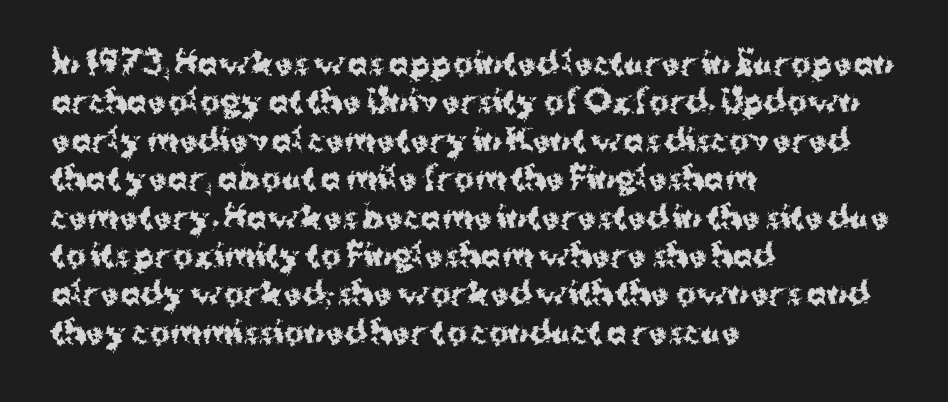
The image shows 30 px bold sans-serif type, upright; set left-aligned, normal line spacing (1.28x), normal letter spacing, not underlined; medium stroke contrast and a medium x-height.
